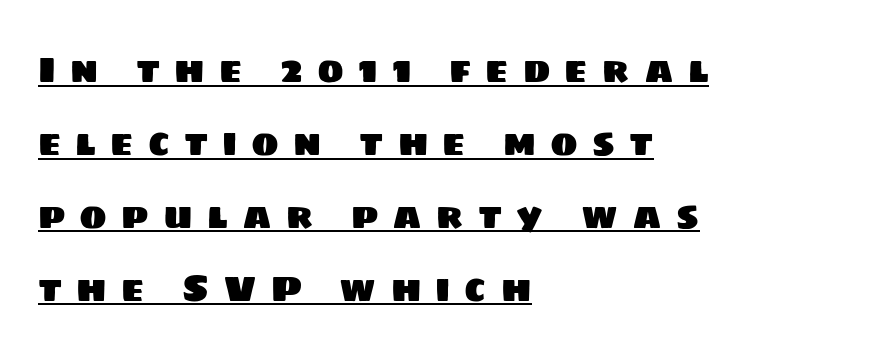
Typeset ragged right — the left edge is the straight one. The typeface chosen for these lines omits serifs. Do the characters align in a grid? No, the font is proportional. Compared with undecorated copy, this sample adds a rule below the words. Students, note that the glyphs here are deliberately spaced far apart. The passage shown stacks its lines with a broad gap.
